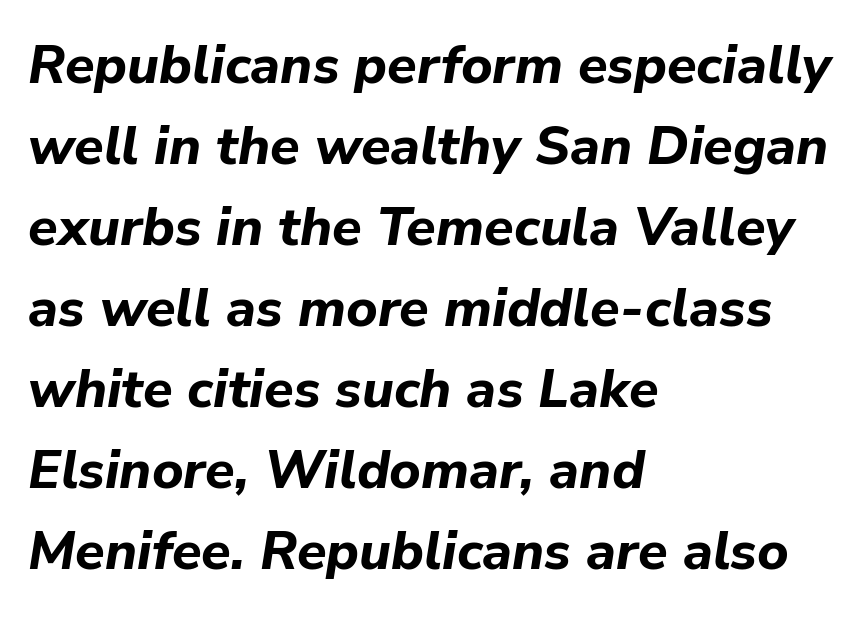
Emphasis by weight is at full strength: bold. The face used here has a pronounced slope to its letters. Beneath every word, the page is bare. Leading matches the norm, producing a regular column. A typesetter would call this proportional, since set widths differ per character.
